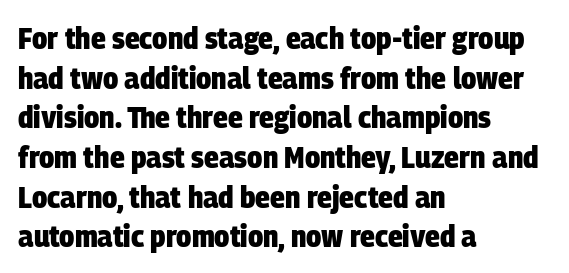
The image shows 31 px heavy, condensed sans-serif type; set left-aligned, normal line spacing (1.28x), normal letter spacing, not underlined; low stroke contrast and a large x-height.
